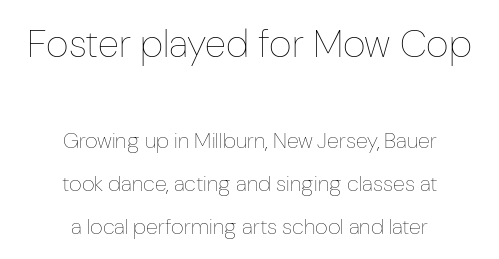
Stroke mass is kept to a normal reading level or below. The lettering holds an erect, upright posture throughout. Do the characters align in a grid? No, the font is proportional. Does extra space separate the letters? No, they use regular spacing.
